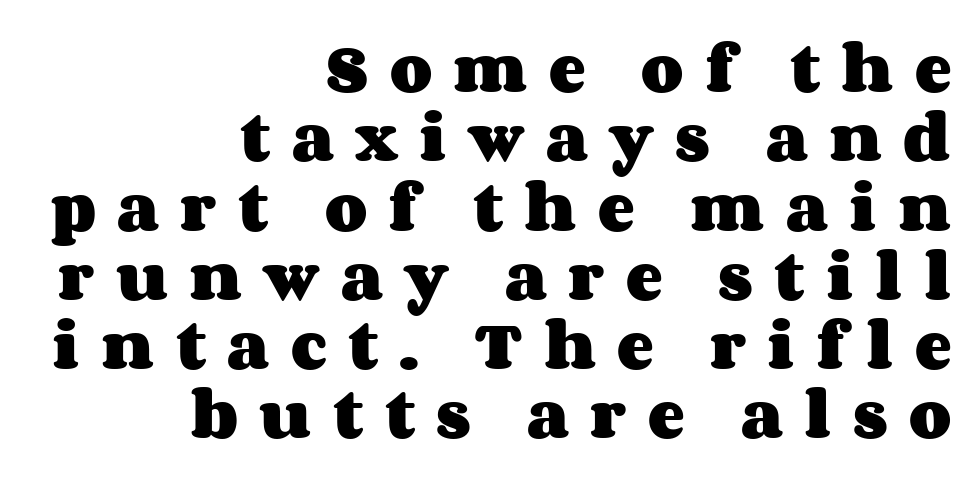
Q: Is the text bold? A: Yes.
Q: Is the text italic (slanted)? A: No, it is upright.
Q: Is the text underlined? A: No.
Q: How is the paragraph aligned? A: Right-aligned.
Q: Is the spacing between letters normal or unusually wide? A: Unusually wide.
Q: Is the spacing between lines tight, normal or loose? A: Normal.
Q: Width (condensed, normal, or wide)? A: Wide.
Q: Stroke contrast? A: Medium.
Q: x-height? A: Large.
Q: Monospaced? A: No.
